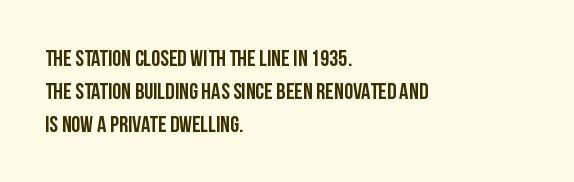
Q: Is the text italic (slanted)? A: No, it is upright.
Q: Is the text underlined? A: No.
Q: How is the paragraph aligned? A: Left-aligned.
Q: Is the spacing between letters normal or unusually wide? A: Normal.
Q: Is the spacing between lines tight, normal or loose? A: Normal.
